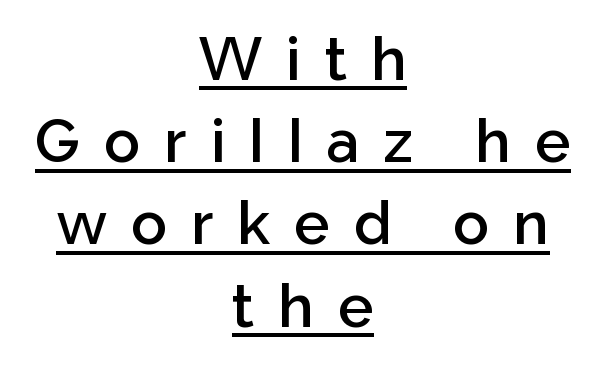
Q: Is the text bold? A: Semi-bold.
Q: Is the text italic (slanted)? A: No, it is upright.
Q: Is the typeface a serif or a sans-serif typeface? A: Sans-serif.
Q: Is the text underlined? A: Yes.
Q: How is the paragraph aligned? A: Centered.
Q: Is the spacing between letters normal or unusually wide? A: Unusually wide.
Q: Is the spacing between lines tight, normal or loose? A: Normal.
Q: Width (condensed, normal, or wide)? A: Normal.
Q: Stroke contrast? A: Low.
Q: x-height? A: Medium.
Q: Monospaced? A: No.
